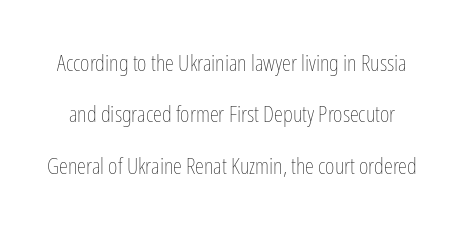
The image shows 23 px text type, upright; set loose line spacing (2.23x), normal letter spacing, not underlined.
